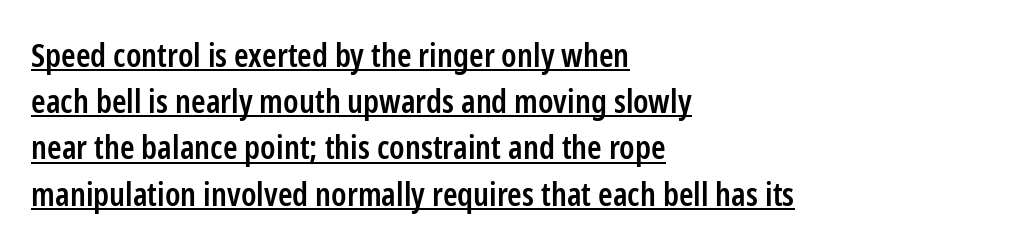
A typesetter would label this face a sans. Bold? Not quite — semibold, heavier than regular but stopping short. The horizontal fit of the characters is conventional and even. The lines in this sample share a left origin and differ only in where they stop. The lettering is marked with a stroke running underneath it.
